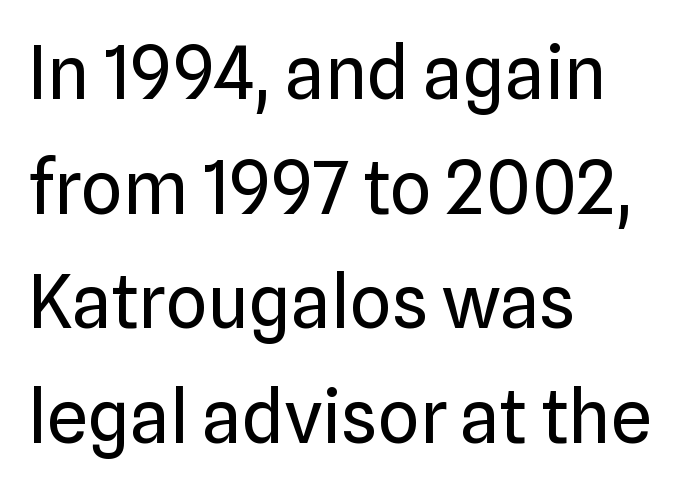
{"serif": "no", "italic": "no", "bold": "no", "weight": "regular", "width": "normal", "stroke_contrast": "low", "x_height": "medium", "monospaced": "no", "underline": "no", "align": "left", "line_spacing": "normal", "line_spacing_ratio": 1.57, "letter_spacing": "normal", "letter_spacing_em": 0.0, "glyph_px": 73}
